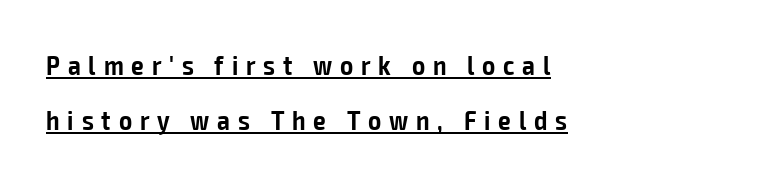
These lines are rendered in a variable-pitch font. The ragged edge is on the right, which tells us the setting is flush left. I'd call this a sans setting — the letters go barefoot. You could fit nearly another row in the gap between these rows.
